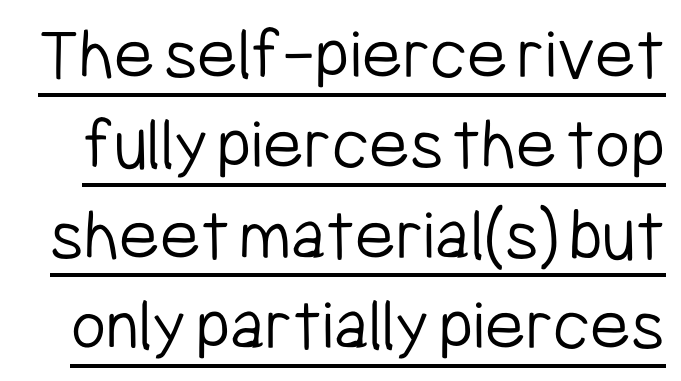
{"serif": "no", "italic": "no", "bold": "no", "weight": "light", "width": "condensed", "stroke_contrast": "low", "x_height": "medium", "monospaced": "no", "underline": "yes", "line_spacing_ratio": 1.19, "letter_spacing": "normal", "letter_spacing_em": 0.0, "glyph_px": 76}
